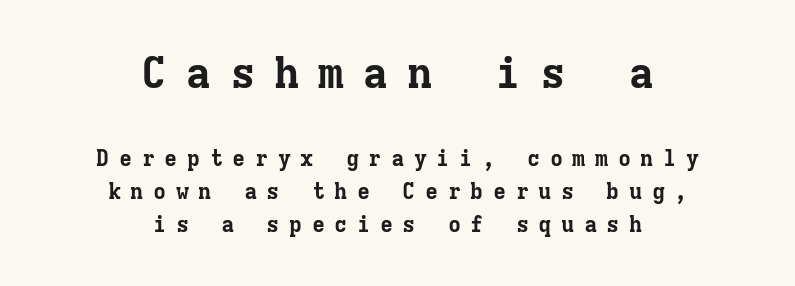
{"serif": "yes", "italic": "no", "bold": "yes", "weight": "bold", "width": "normal", "stroke_contrast": "low", "x_height": "medium", "monospaced": "yes", "underline": "no", "align": "center", "line_spacing": "normal", "line_spacing_ratio": 1.49, "letter_spacing": "wide", "letter_spacing_em": 0.43, "larger_block": "first", "size_ratio": 1.95, "glyph_px": 43}
